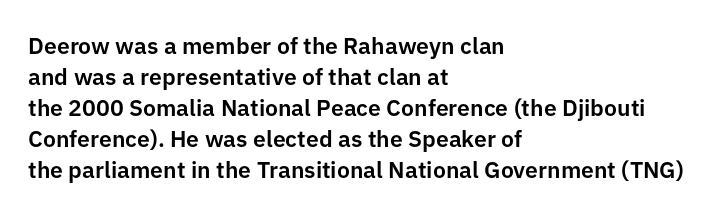
Q: Is the text italic (slanted)? A: No, it is upright.
Q: Is the text underlined? A: No.
Q: How is the paragraph aligned? A: Left-aligned.
Q: Is the spacing between letters normal or unusually wide? A: Normal.
Q: Is the spacing between lines tight, normal or loose? A: Normal.
